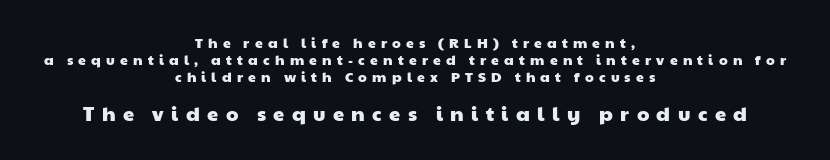
Whoever set this made the second block the dominant, larger element. This sample is center-justified, so both line endings float freely. Letters rest on an invisible, unmarked baseline. The line texture is sparse and dotted thanks to wide tracking.
